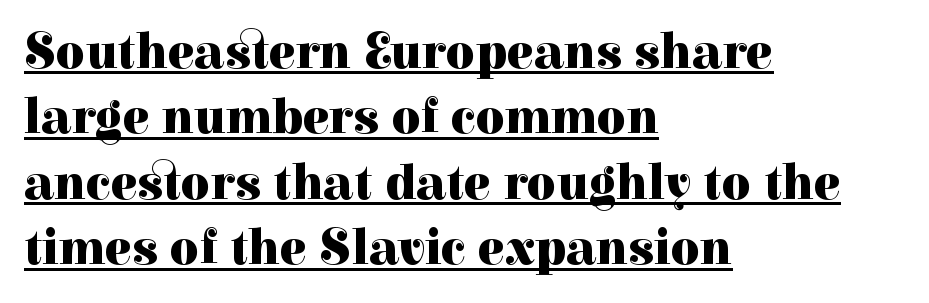
What's the leading like? Ordinary, nothing unusual. You'd pick this weight for a headline — it's a proper bold. A typesetter would call this zero additional tracking. The lines are quadded left.
